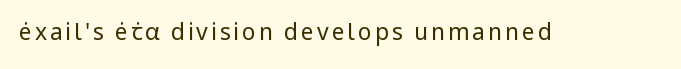
Honestly, there is no underline to notice here at all. This is roman type, the default non-slanted kind. Weight: not bold — regular or lighter.
